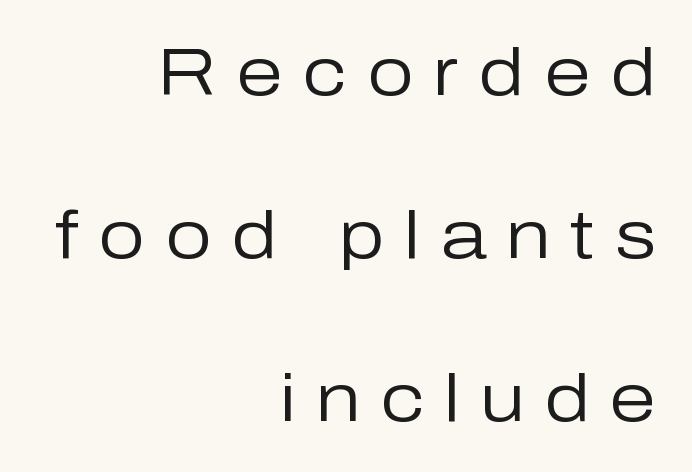
Q: Is the text bold? A: No.
Q: Is the text italic (slanted)? A: No, it is upright.
Q: Is the typeface a serif or a sans-serif typeface? A: Sans-serif.
Q: Is the text underlined? A: No.
Q: How is the paragraph aligned? A: Right-aligned.
Q: Is the spacing between letters normal or unusually wide? A: Unusually wide.
Q: Is the spacing between lines tight, normal or loose? A: Loose.
Q: Width (condensed, normal, or wide)? A: Normal.
Q: Stroke contrast? A: Low.
Q: x-height? A: Medium.
Q: Monospaced? A: No.
